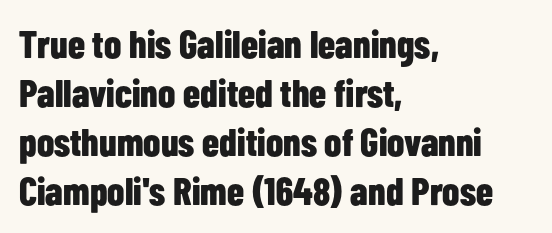
Reading down the block, your eye returns to a fixed left position each line. Check under the words: just untouched page. Here the designer chose a conventional face with non-uniform glyph widths. Strokes here are thick enough to call this a true bold. Does the leading feel generous? No, just average. Serifs: no, the terminals of the letterforms are clean.
